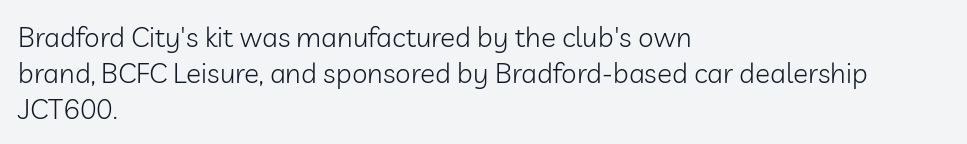
The image shows 28 px light sans-serif type, upright; set left-aligned, normal line spacing (1.28x), normal letter spacing, not underlined; low stroke contrast and a medium x-height.
